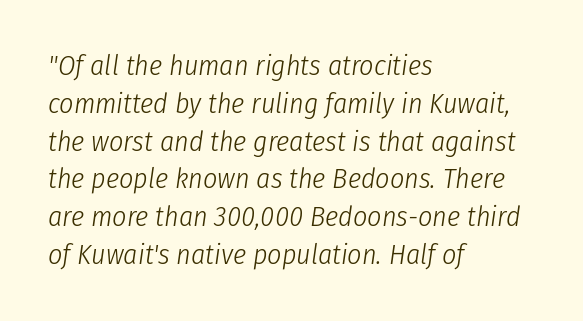
{"italic": "yes", "lean": "right", "slant_degrees": 8, "bold": "no", "weight": "light", "width": "condensed", "stroke_contrast": "low", "x_height": "medium", "monospaced": "no", "underline": "no", "align": "left", "line_spacing": "normal", "line_spacing_ratio": 1.35, "letter_spacing": "normal", "letter_spacing_em": 0.0, "glyph_px": 28}
